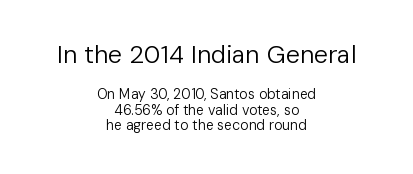
{"italic": "no", "bold": "no", "underline": "no", "align": "center", "line_spacing": "tight", "line_spacing_ratio": 1.1, "letter_spacing": "normal", "letter_spacing_em": 0.0, "larger_block": "first", "size_ratio": 1.79, "glyph_px": 25}
